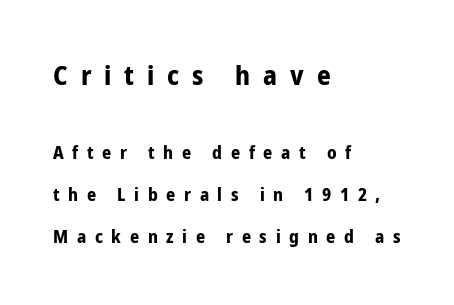
{"italic": "no", "bold": "yes", "underline": "no", "align": "left", "line_spacing": "loose", "line_spacing_ratio": 2.32, "letter_spacing": "wide", "letter_spacing_em": 0.48, "larger_block": "first", "size_ratio": 1.5, "glyph_px": 27}
